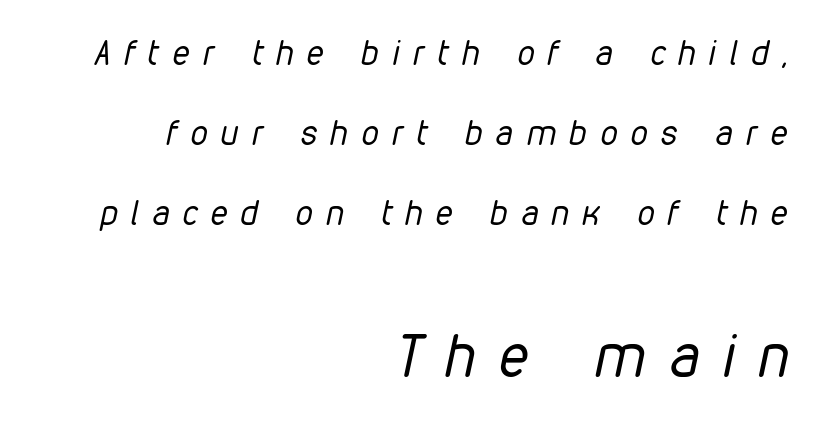
The image shows 59 px regular-weight, condensed type, italic (leaning right); set right-aligned, loose line spacing (2.36x), unusually wide letter spacing (+0.4 em), not underlined; the second (bottom) block is 1.74x larger; low stroke contrast and a medium x-height.
